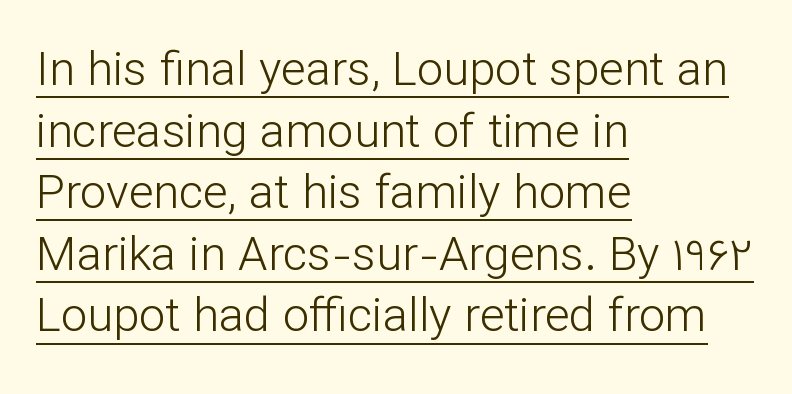
{"serif": "no", "italic": "no", "bold": "no", "weight": "light", "width": "normal", "stroke_contrast": "low", "x_height": "medium", "monospaced": "no", "underline": "yes", "align": "left", "line_spacing": "normal", "line_spacing_ratio": 1.31, "letter_spacing": "normal", "letter_spacing_em": 0.0, "glyph_px": 47}
